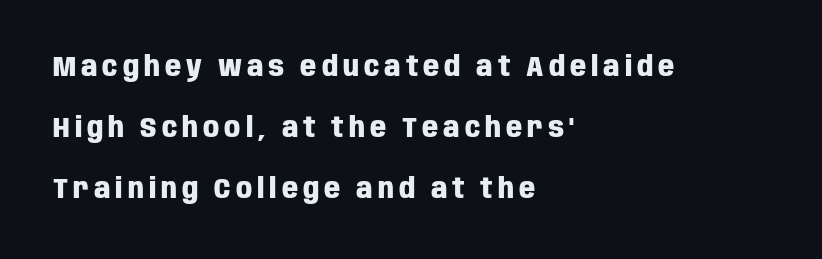
Q: Is the text bold? A: Yes.
Q: Is the text italic (slanted)? A: No, it is upright.
Q: Is the typeface a serif or a sans-serif typeface? A: Sans-serif.
Q: Is the text underlined? A: No.
Q: How is the paragraph aligned? A: Left-aligned.
Q: Is the spacing between lines tight, normal or loose? A: Loose.
Q: Width (condensed, normal, or wide)? A: Condensed.
Q: Stroke contrast? A: Low.
Q: x-height? A: Large.
Q: Monospaced? A: No.
